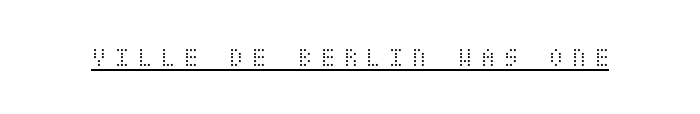
The passage shown is underscored from start to finish. A typesetter would mark this as roman, not italic. Between one letter and the next there's a generous, obvious gap. Weight: regular or lighter.
